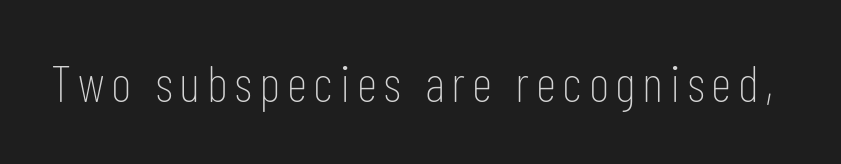
{"serif": "no", "italic": "no", "bold": "no", "weight": "thin", "width": "condensed", "stroke_contrast": "low", "x_height": "medium", "monospaced": "no", "underline": "no", "glyph_px": 51}
